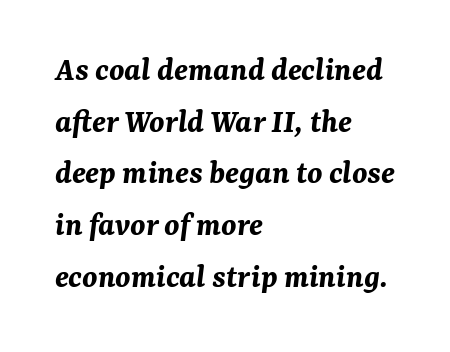
Notice how the stems are inclined rather than vertical — that's the hallmark of italics. The vertical gap from one line to the next is medium. Proportional: the letters do not fall into vertical columns. Compared with a centered layout, this one pins lines to the left instead. Does the weight exceed regular? Yes, all the way to bold. Caption: standard tracking, unaltered.
